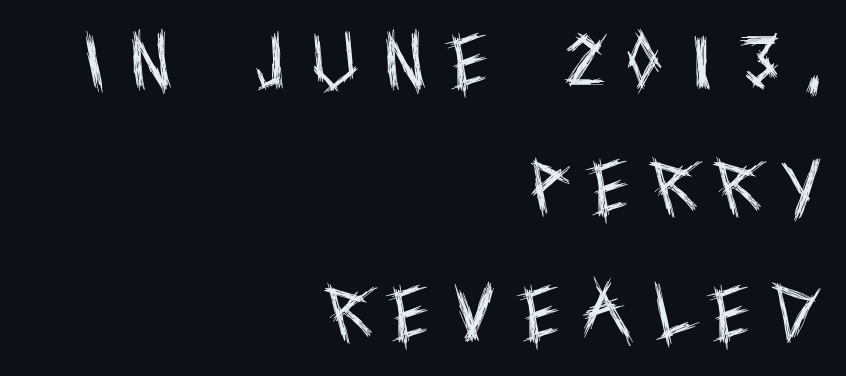
{"serif": "no", "italic": "no", "bold": "no", "weight": "regular", "width": "condensed", "x_height": "large", "monospaced": "no", "underline": "no", "align": "right", "line_spacing": "loose", "line_spacing_ratio": 2.0, "letter_spacing": "wide", "letter_spacing_em": 0.4, "glyph_px": 63}
